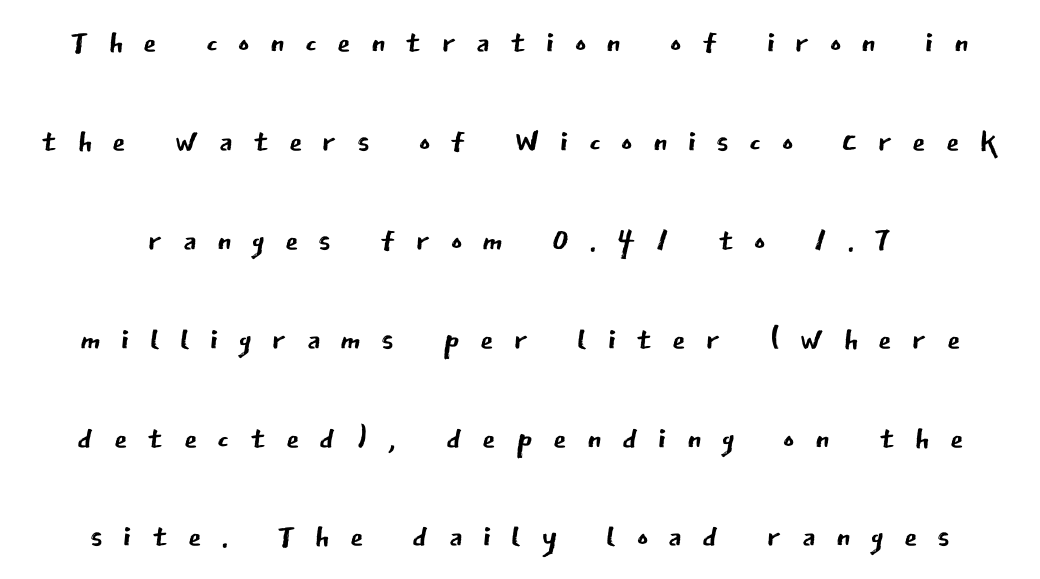
Q: Is the text bold? A: No.
Q: Is the text italic (slanted)? A: No, it is upright.
Q: Is the typeface a serif or a sans-serif typeface? A: Sans-serif.
Q: Is the text underlined? A: No.
Q: Is the spacing between letters normal or unusually wide? A: Unusually wide.
Q: Is the spacing between lines tight, normal or loose? A: Loose.
Q: Width (condensed, normal, or wide)? A: Normal.
Q: Stroke contrast? A: Low.
Q: x-height? A: Medium.
Q: Monospaced? A: No.
